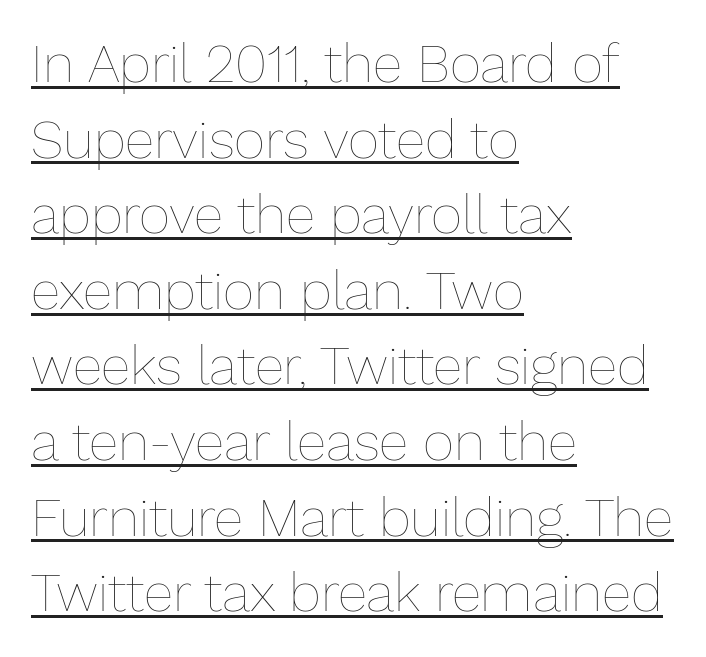
Q: Is the text bold? A: No.
Q: Is the text italic (slanted)? A: No, it is upright.
Q: Is the text underlined? A: Yes.
Q: How is the paragraph aligned? A: Left-aligned.
Q: Is the spacing between letters normal or unusually wide? A: Normal.
Q: Is the spacing between lines tight, normal or loose? A: Normal.
Q: Width (condensed, normal, or wide)? A: Normal.
Q: Stroke contrast? A: Low.
Q: x-height? A: Medium.
Q: Monospaced? A: No.
